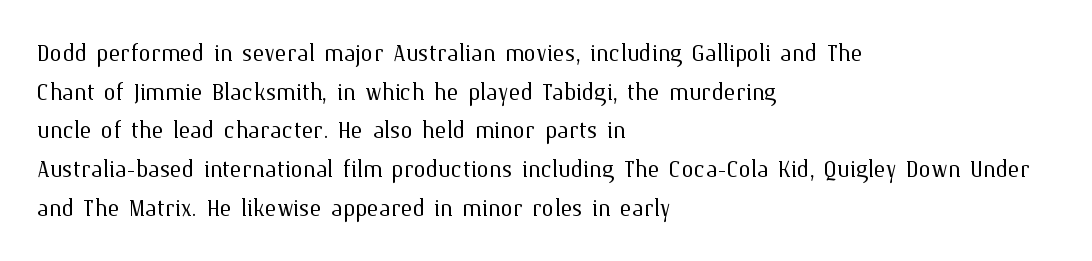
The image shows 31 px light type, upright; set left-aligned, normal line spacing (1.25x), normal letter spacing, not underlined; medium stroke contrast and a medium x-height.
